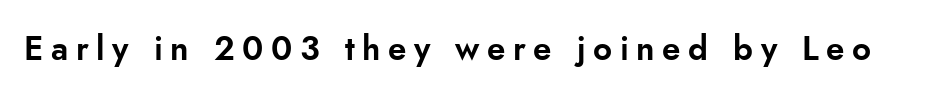
Looks like regular typesetting: each glyph gets only the width it needs. The typeface chosen for these lines omits serifs. The font's upright variant was chosen for this text. Descenders hang freely into open space. Someone cranked the tracking dial way up on this one.
